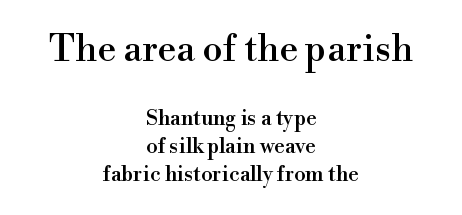
The image shows 37 px serif type, upright; set centered, normal line spacing (1.34x), normal letter spacing, not underlined; the first (top) block is 1.76x larger; a small x-height.
